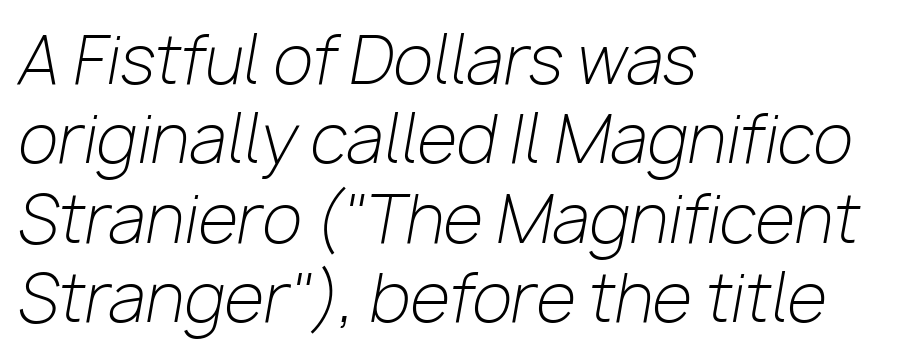
Q: Is the text bold? A: No.
Q: Is the text italic (slanted)? A: Yes, it leans right by about 10 degrees.
Q: Is the text underlined? A: No.
Q: How is the paragraph aligned? A: Left-aligned.
Q: Is the spacing between letters normal or unusually wide? A: Normal.
Q: Width (condensed, normal, or wide)? A: Normal.
Q: Stroke contrast? A: Low.
Q: x-height? A: Medium.
Q: Monospaced? A: No.
